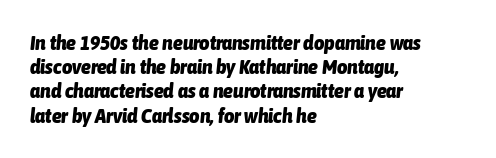
The horizontal fit of the characters is conventional and even. This rendering features lettering with no underline. The typesetting leans heavy: a genuine bold. This sample is left-justified, so line endings fall wherever the words run out. Slanted lettering throughout.
